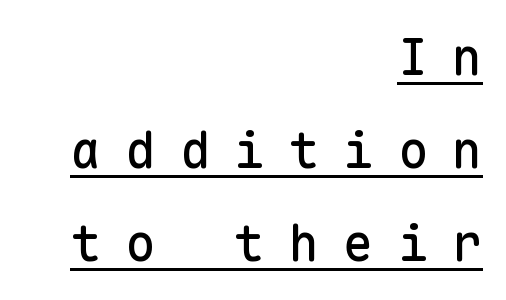
The image shows 50 px sans-serif type, upright, monospaced; set right-aligned, line spacing 1.86x, unusually wide letter spacing (+0.49 em), underlined; low stroke contrast and a medium x-height.
